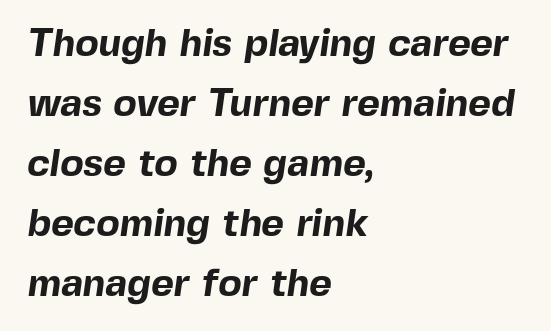
The image shows 39 px bold sans-serif type; set left-aligned, normal line spacing (1.54x), normal letter spacing, not underlined; a medium x-height.
